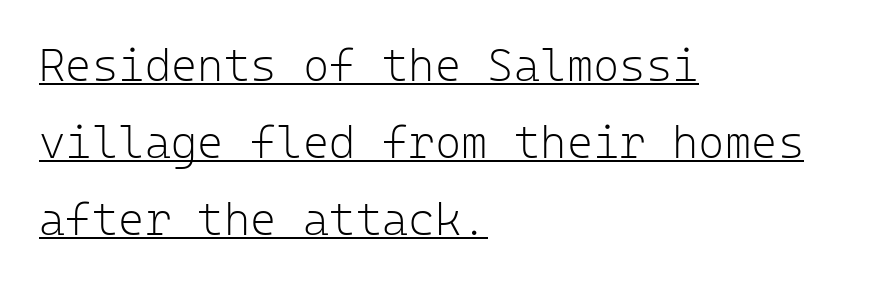
Q: Is the text bold? A: No.
Q: Is the text italic (slanted)? A: No, it is upright.
Q: Is the typeface a serif or a sans-serif typeface? A: Sans-serif.
Q: Is the text underlined? A: Yes.
Q: How is the paragraph aligned? A: Left-aligned.
Q: Is the spacing between letters normal or unusually wide? A: Normal.
Q: Width (condensed, normal, or wide)? A: Normal.
Q: Stroke contrast? A: Low.
Q: x-height? A: Medium.
Q: Monospaced? A: Yes.
